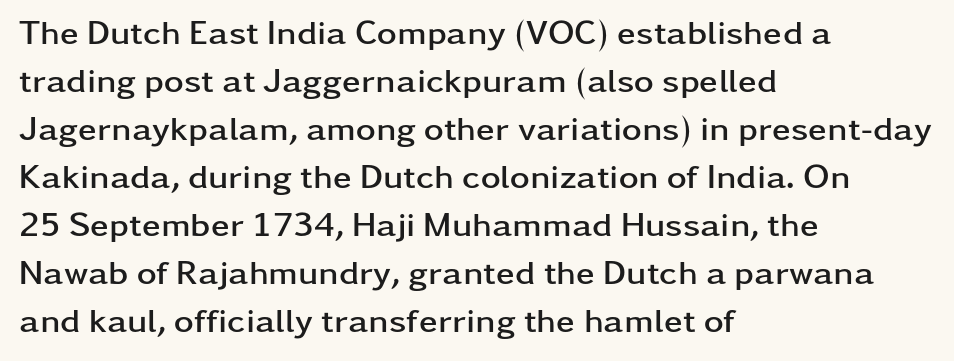
The image shows 34 px semibold, wide sans-serif type, upright; set left-aligned, normal line spacing (1.41x), normal letter spacing, not underlined; low stroke contrast and a medium x-height.
